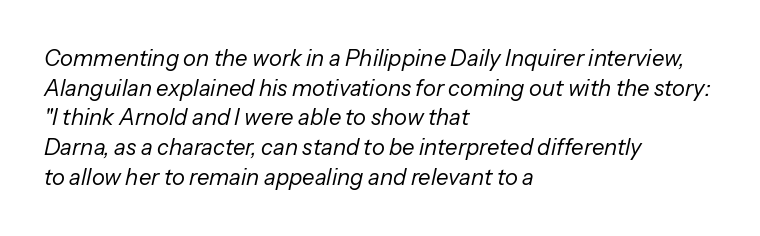
Quick note: underline off. The space between consecutive lines is moderate. The ragged edge is on the right, which tells us the setting is flush left. Nobody touched the tracking dial on this one.
